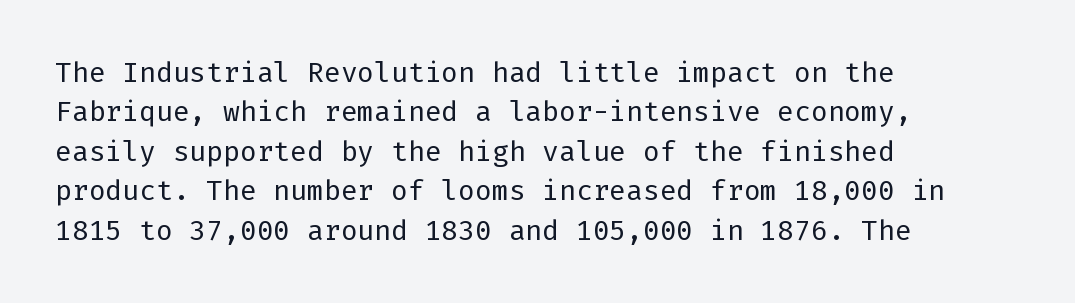
{"serif": "no", "italic": "no", "bold": "no", "weight": "regular", "width": "normal", "stroke_contrast": "low", "x_height": "medium", "underline": "no", "align": "left", "line_spacing": "normal", "line_spacing_ratio": 1.41, "letter_spacing": "normal", "letter_spacing_em": 0.0, "glyph_px": 28}
